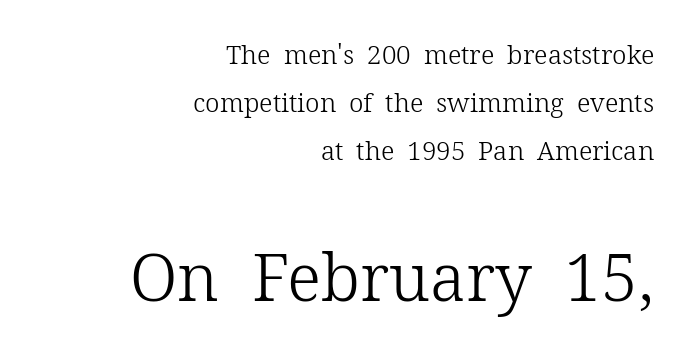
The image shows 66 px light serif type, upright; set right-aligned, line spacing 1.85x, normal letter spacing, not underlined; the second (bottom) block is 2.54x larger; low stroke contrast and a medium x-height.
